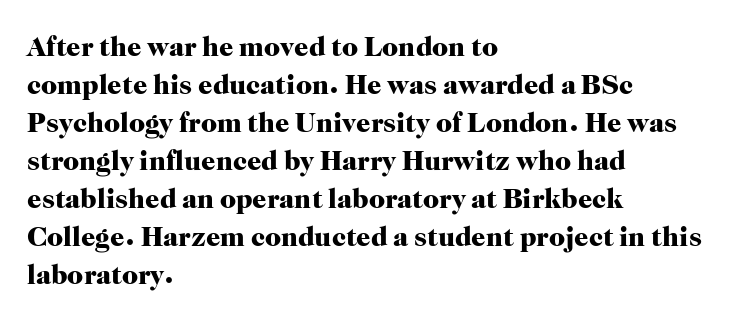
The image shows 28 px heavy serif type, upright; set left-aligned, normal line spacing (1.36x), normal letter spacing, not underlined; high stroke contrast and a medium x-height.
